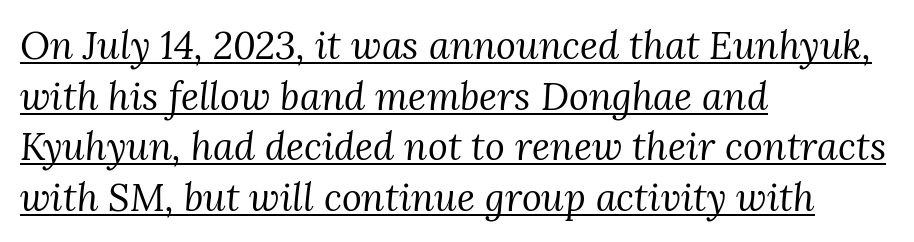
{"serif": "yes", "italic": "yes", "lean": "right", "slant_degrees": 3, "bold": "no", "weight": "regular", "width": "normal", "stroke_contrast": "medium", "x_height": "medium", "monospaced": "no", "underline": "yes", "align": "left", "line_spacing": "normal", "line_spacing_ratio": 1.33, "letter_spacing": "normal", "letter_spacing_em": 0.0, "glyph_px": 38}
